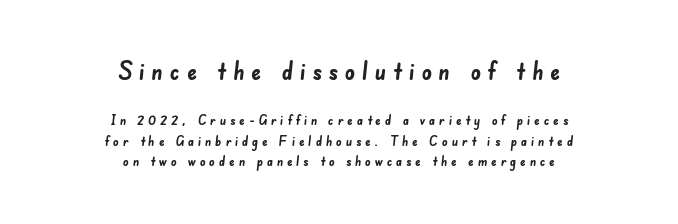
Q: Is the text bold? A: Yes.
Q: Is the text underlined? A: No.
Q: How is the paragraph aligned? A: Centered.
Q: Is the spacing between letters normal or unusually wide? A: Unusually wide.
Q: Is the spacing between lines tight, normal or loose? A: Normal.
Q: Which block of text is set in a larger size, the first (top) or the second (bottom)? A: The first (top) one.
